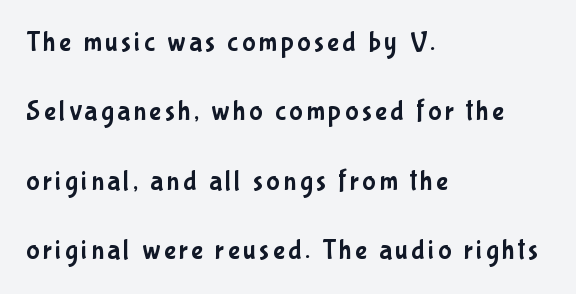
{"serif": "no", "italic": "no", "width": "condensed", "stroke_contrast": "low", "x_height": "medium", "monospaced": "no", "underline": "no", "align": "left", "line_spacing": "loose", "line_spacing_ratio": 2.48, "glyph_px": 28}
